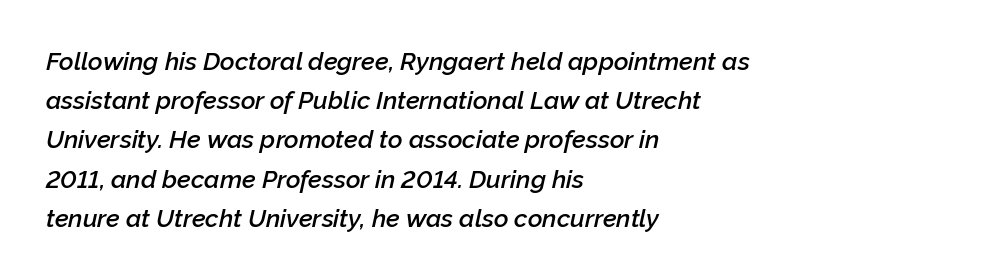
Alignment: flush left. Stems and bowls a touch heavier than normal — semibold. What stands out about the letter spacing? Nothing — it is the standard amount. In terms of posture, this sample is oblique.
